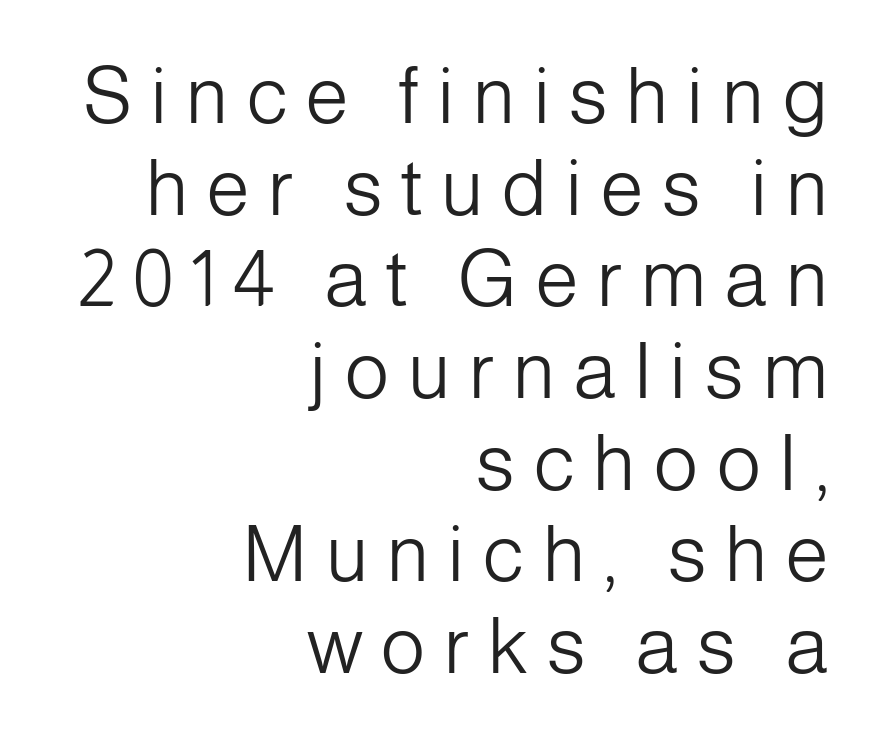
Q: Is the text bold? A: No.
Q: Is the text italic (slanted)? A: No, it is upright.
Q: Is the typeface a serif or a sans-serif typeface? A: Sans-serif.
Q: Is the text underlined? A: No.
Q: How is the paragraph aligned? A: Right-aligned.
Q: Is the spacing between letters normal or unusually wide? A: Unusually wide.
Q: Width (condensed, normal, or wide)? A: Normal.
Q: Stroke contrast? A: Low.
Q: x-height? A: Medium.
Q: Monospaced? A: No.
